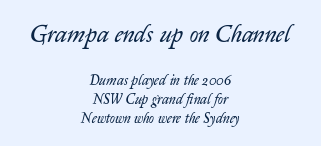
There is no visible air inserted between adjacent glyphs. The strokes are not fattened; the text isn't bold. Centered paragraph, ragged on both sides. Has an underline been added? It has not. The face used here has a pronounced slope to its letters.
